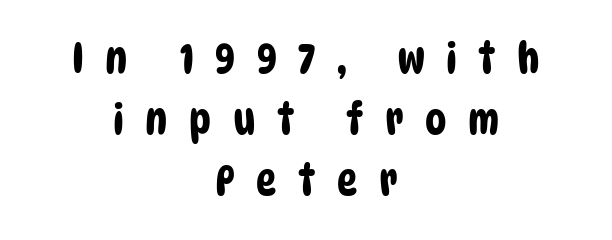
{"serif": "no", "width": "condensed", "stroke_contrast": "low", "x_height": "large", "monospaced": "no", "underline": "no", "align": "center", "line_spacing": "normal", "line_spacing_ratio": 1.42, "letter_spacing": "wide", "letter_spacing_em": 0.5, "glyph_px": 43}
